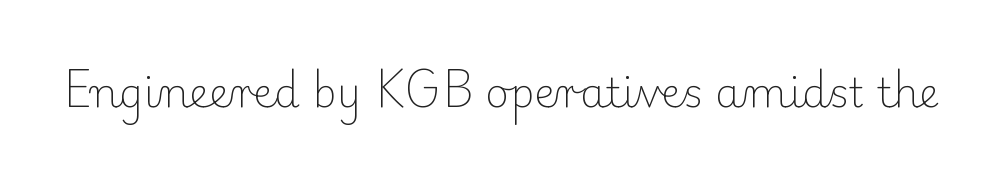
Q: Is the text bold? A: No.
Q: Is the text italic (slanted)? A: No, it is upright.
Q: Is the typeface a serif or a sans-serif typeface? A: Serif.
Q: Is the text underlined? A: No.
Q: Is the spacing between letters normal or unusually wide? A: Normal.
Q: Width (condensed, normal, or wide)? A: Normal.
Q: Stroke contrast? A: Low.
Q: x-height? A: Small.
Q: Monospaced? A: No.
